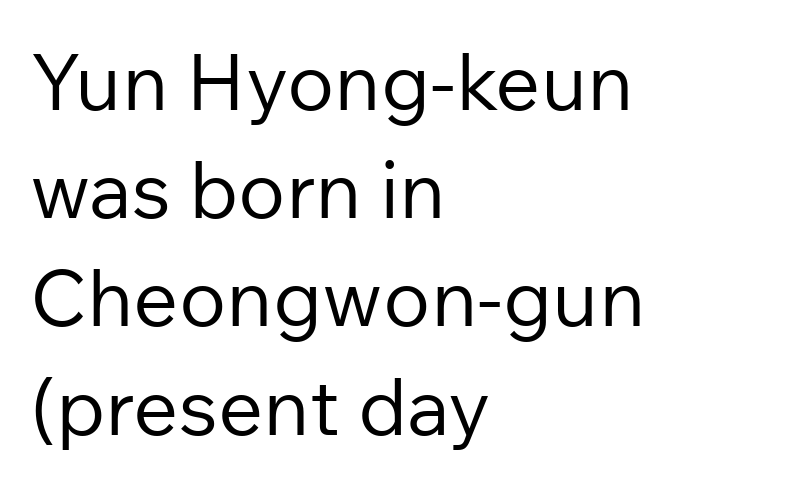
{"serif": "no", "italic": "no", "bold": "no", "weight": "regular", "width": "normal", "stroke_contrast": "low", "x_height": "medium", "monospaced": "no", "underline": "no", "align": "left", "line_spacing": "normal", "line_spacing_ratio": 1.37, "letter_spacing": "normal", "letter_spacing_em": 0.0, "glyph_px": 79}
